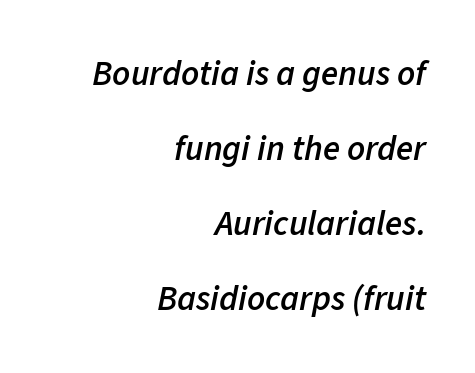
Q: Is the text bold? A: Semi-bold.
Q: Is the text italic (slanted)? A: Yes, it leans right by about 11 degrees.
Q: Is the text underlined? A: No.
Q: How is the paragraph aligned? A: Right-aligned.
Q: Is the spacing between letters normal or unusually wide? A: Normal.
Q: Is the spacing between lines tight, normal or loose? A: Loose.
Q: Width (condensed, normal, or wide)? A: Normal.
Q: Stroke contrast? A: Low.
Q: x-height? A: Medium.
Q: Monospaced? A: No.
